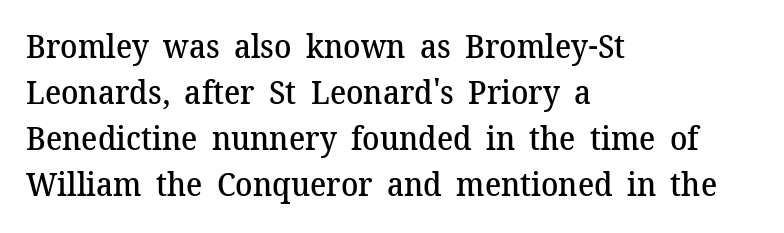
Q: Is the text bold? A: Semi-bold.
Q: Is the text italic (slanted)? A: No, it is upright.
Q: Is the typeface a serif or a sans-serif typeface? A: Serif.
Q: Is the text underlined? A: No.
Q: How is the paragraph aligned? A: Left-aligned.
Q: Is the spacing between letters normal or unusually wide? A: Normal.
Q: Is the spacing between lines tight, normal or loose? A: Normal.
Q: Width (condensed, normal, or wide)? A: Normal.
Q: Stroke contrast? A: Medium.
Q: x-height? A: Medium.
Q: Monospaced? A: No.
